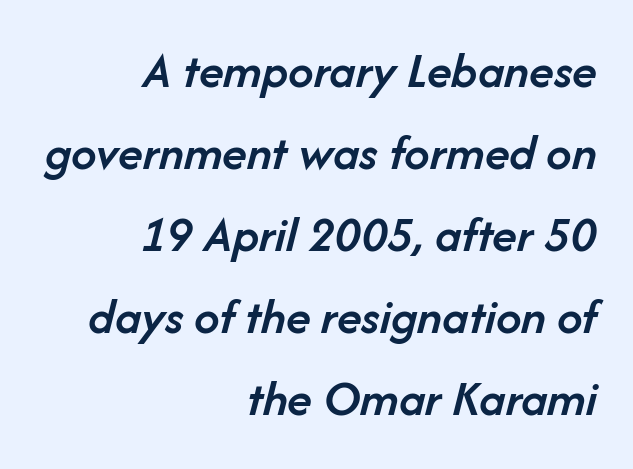
The image shows 51 px semibold type, italic (leaning right); set right-aligned, normal line spacing (1.61x), normal letter spacing, not underlined; low stroke contrast and a medium x-height.
